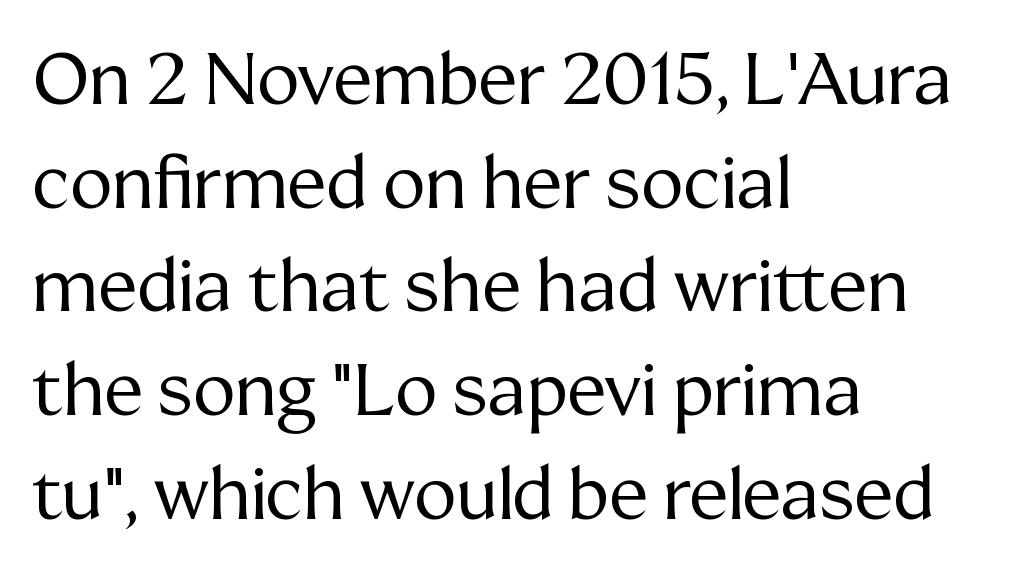
Q: Is the text bold? A: No.
Q: Is the text italic (slanted)? A: No, it is upright.
Q: Is the typeface a serif or a sans-serif typeface? A: Serif.
Q: Is the text underlined? A: No.
Q: How is the paragraph aligned? A: Left-aligned.
Q: Is the spacing between letters normal or unusually wide? A: Normal.
Q: Is the spacing between lines tight, normal or loose? A: Normal.
Q: Width (condensed, normal, or wide)? A: Normal.
Q: Stroke contrast? A: Medium.
Q: x-height? A: Medium.
Q: Monospaced? A: No.
